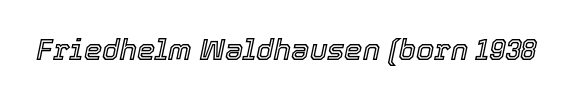
{"italic": "yes", "lean": "right", "slant_degrees": 12, "width": "normal", "x_height": "medium", "monospaced": "no", "underline": "no", "letter_spacing": "normal", "letter_spacing_em": 0.0, "glyph_px": 29}
